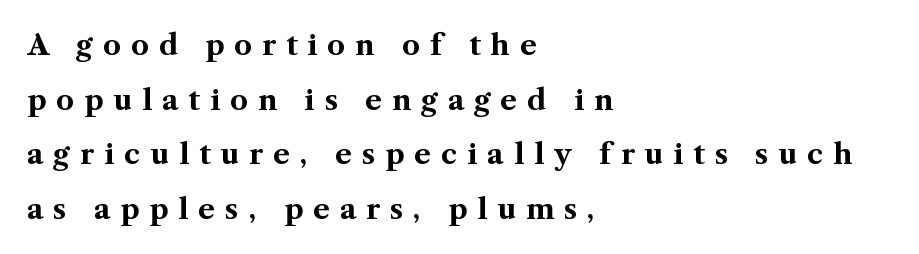
Q: Is the text bold? A: Yes.
Q: Is the text italic (slanted)? A: No, it is upright.
Q: Is the typeface a serif or a sans-serif typeface? A: Serif.
Q: Is the text underlined? A: No.
Q: How is the paragraph aligned? A: Left-aligned.
Q: Is the spacing between letters normal or unusually wide? A: Unusually wide.
Q: Is the spacing between lines tight, normal or loose? A: Loose.
Q: Width (condensed, normal, or wide)? A: Normal.
Q: Stroke contrast? A: Medium.
Q: x-height? A: Medium.
Q: Monospaced? A: No.
